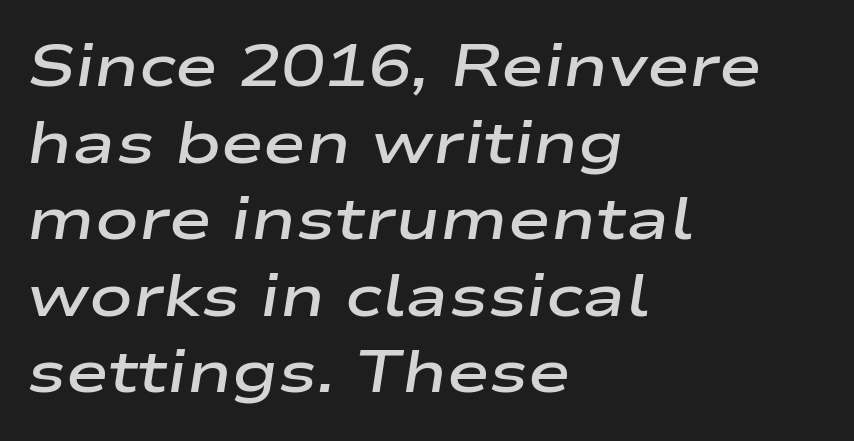
The typesetting leans somewhat heavy: a semibold. Standard letterfit; no display-style spreading of the glyphs. Any mark beneath the type? The region is blank. Reading down the column, the eye jumps a familiar distance to each next line. You can tell it's italic because the verticals aren't actually vertical. Each letter keeps its own natural width here, so spacing adapts to shape.
